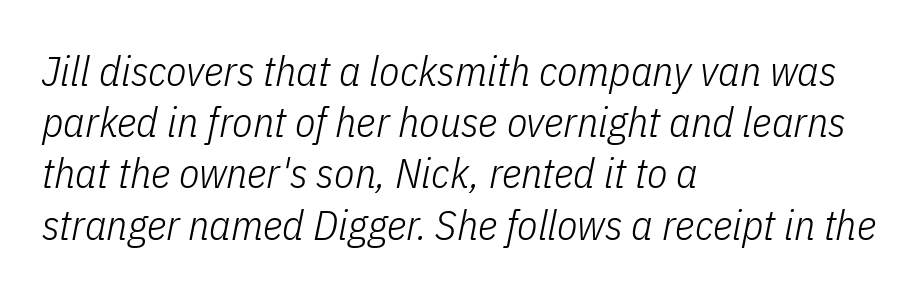
The image shows 42 px light, condensed type, italic (leaning right); set left-aligned, line spacing 1.22x, normal letter spacing, not underlined; low stroke contrast and a medium x-height.
